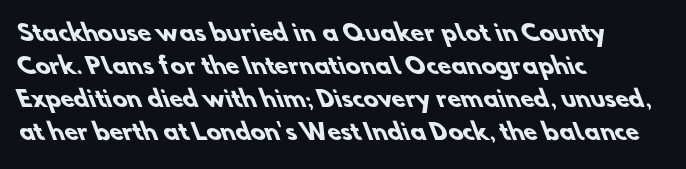
Q: Is the text bold? A: Yes.
Q: Is the text underlined? A: No.
Q: How is the paragraph aligned? A: Left-aligned.
Q: Is the spacing between letters normal or unusually wide? A: Normal.
Q: Is the spacing between lines tight, normal or loose? A: Normal.
